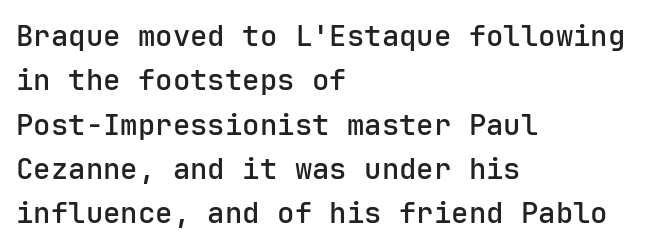
The image shows 29 px semibold sans-serif type, upright, monospaced; set left-aligned, normal line spacing (1.53x), normal letter spacing, not underlined; low stroke contrast and a medium x-height.
